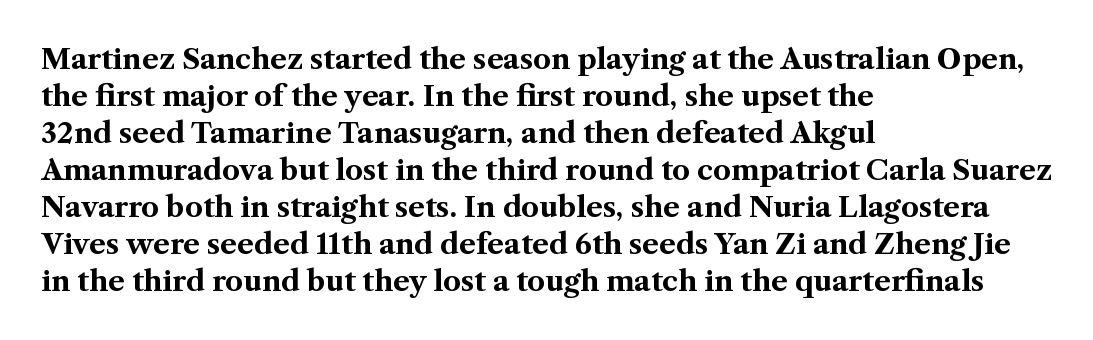
{"serif": "yes", "italic": "no", "bold": "yes", "weight": "bold", "width": "normal", "stroke_contrast": "medium", "x_height": "medium", "monospaced": "no", "underline": "no", "align": "left", "line_spacing": "normal", "line_spacing_ratio": 1.32, "letter_spacing": "normal", "letter_spacing_em": 0.0, "glyph_px": 28}
